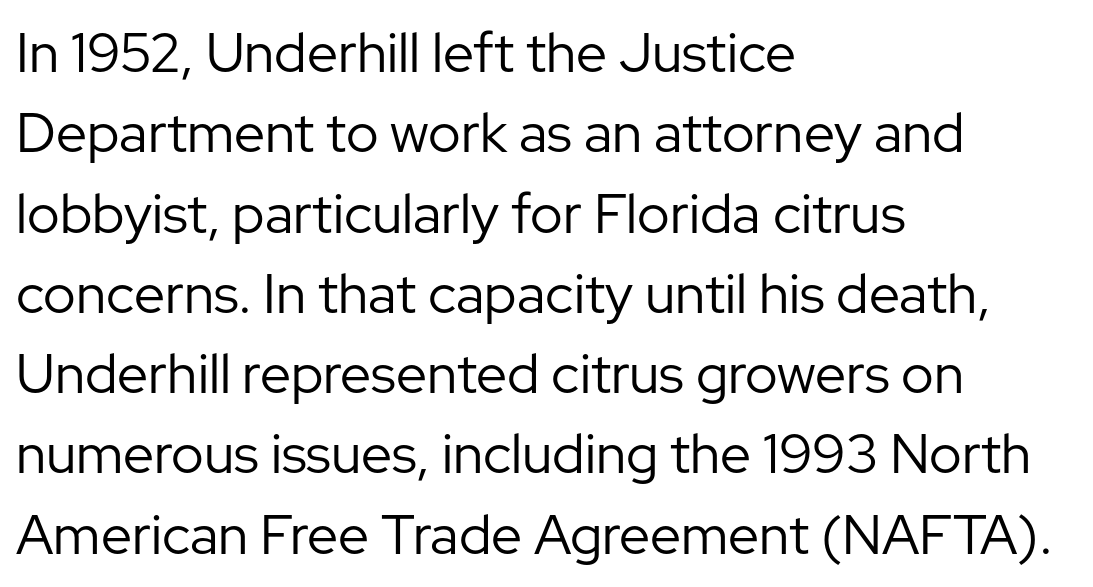
Q: Is the text bold? A: No.
Q: Is the text italic (slanted)? A: No, it is upright.
Q: Is the typeface a serif or a sans-serif typeface? A: Sans-serif.
Q: Is the text underlined? A: No.
Q: How is the paragraph aligned? A: Left-aligned.
Q: Is the spacing between letters normal or unusually wide? A: Normal.
Q: Is the spacing between lines tight, normal or loose? A: Normal.
Q: Width (condensed, normal, or wide)? A: Normal.
Q: Stroke contrast? A: Low.
Q: x-height? A: Medium.
Q: Monospaced? A: No.
